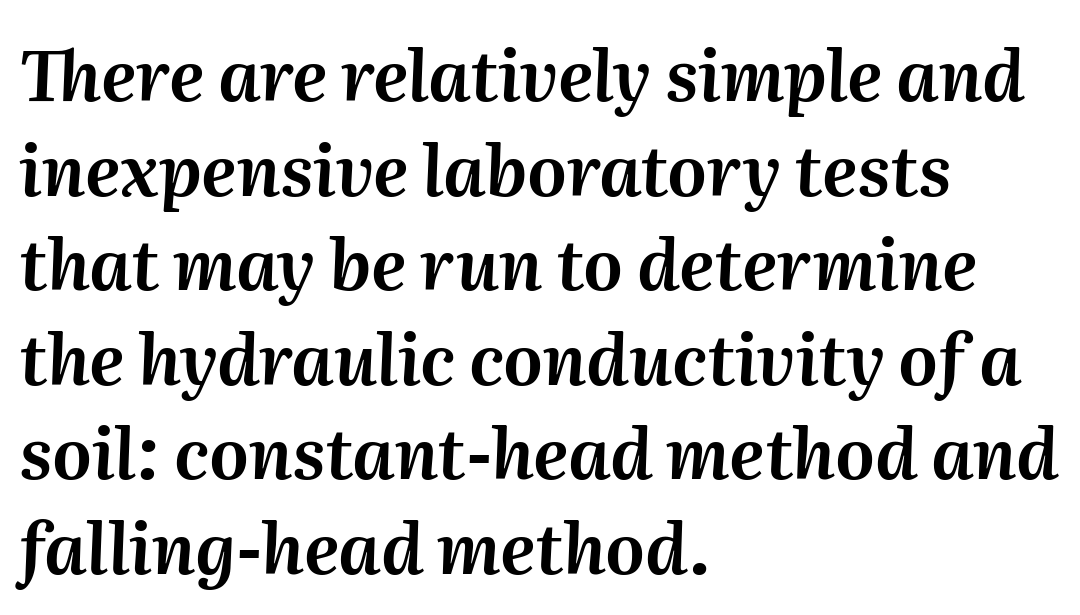
{"italic": "yes", "lean": "right", "slant_degrees": 2, "width": "normal", "stroke_contrast": "medium", "x_height": "medium", "monospaced": "no", "underline": "no", "align": "left", "line_spacing": "normal", "line_spacing_ratio": 1.37, "letter_spacing": "normal", "letter_spacing_em": 0.0, "glyph_px": 69}
